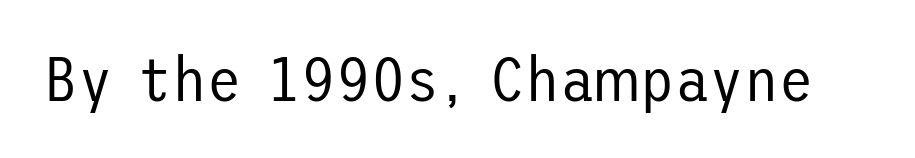
The passage shown is not bold in any degree. The zone under the glyphs is completely vacant. Nope, no serifs anywhere on these letters. No italicization has been applied; the sample stays upright. Here the glyphs are tracked normally, forming tight word shapes.
